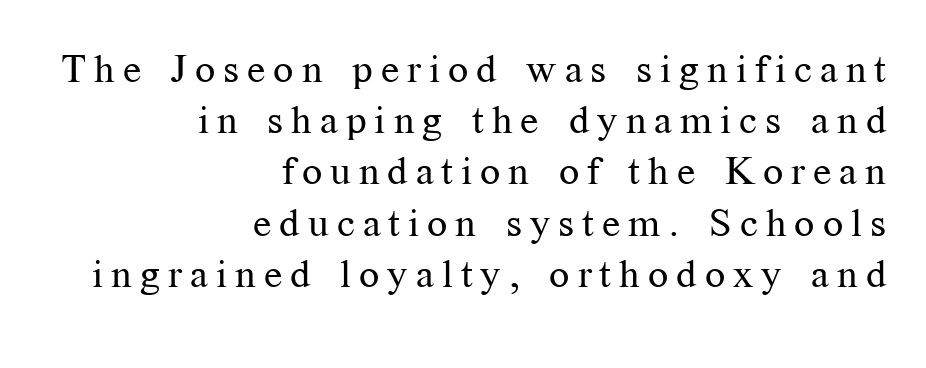
{"serif": "yes", "italic": "no", "bold": "no", "weight": "regular", "width": "normal", "stroke_contrast": "medium", "x_height": "medium", "monospaced": "no", "underline": "no", "align": "right", "line_spacing": "normal", "line_spacing_ratio": 1.28, "letter_spacing": "wide", "letter_spacing_em": 0.2, "glyph_px": 40}
